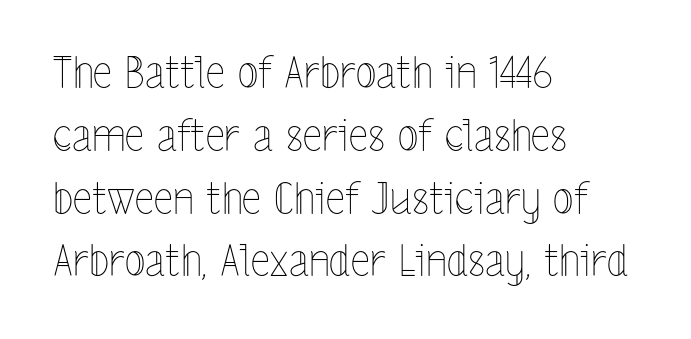
A typesetter would call this proportional, since set widths differ per character. Where is the straight margin? On the left. Successive baselines arrive at the customary interval. The letters stand straight up with perfectly vertical stems. Caption: standard tracking, unaltered.
